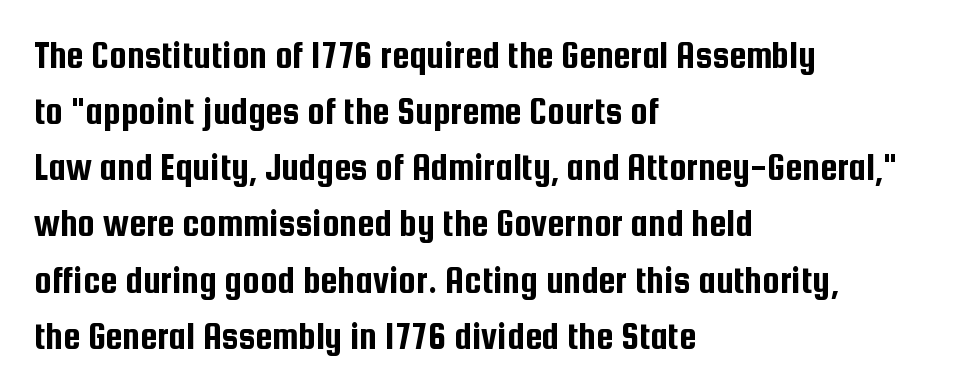
The line texture is even and compact thanks to regular tracking. The letters stand straight up with perfectly vertical stems. Caption: multi-line text, flush left, ragged right. Each new line begins a customary step beneath the previous one. The words here are not underlined.
